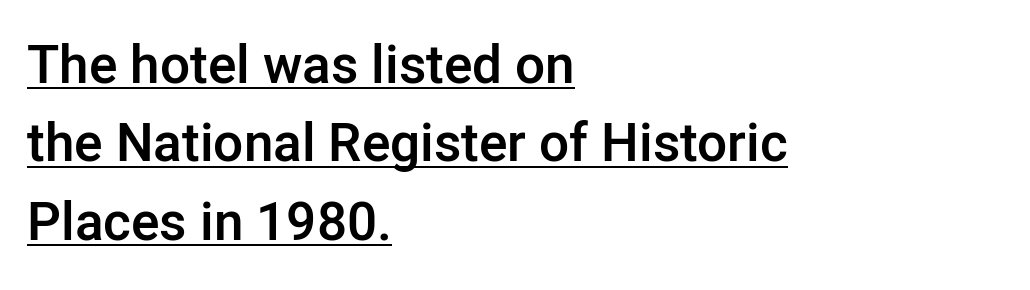
{"serif": "no", "italic": "no", "bold": "semi", "weight": "semibold", "width": "normal", "stroke_contrast": "low", "x_height": "medium", "monospaced": "no", "underline": "yes", "align": "left", "line_spacing": "normal", "line_spacing_ratio": 1.48, "letter_spacing": "normal", "letter_spacing_em": 0.0, "glyph_px": 53}
